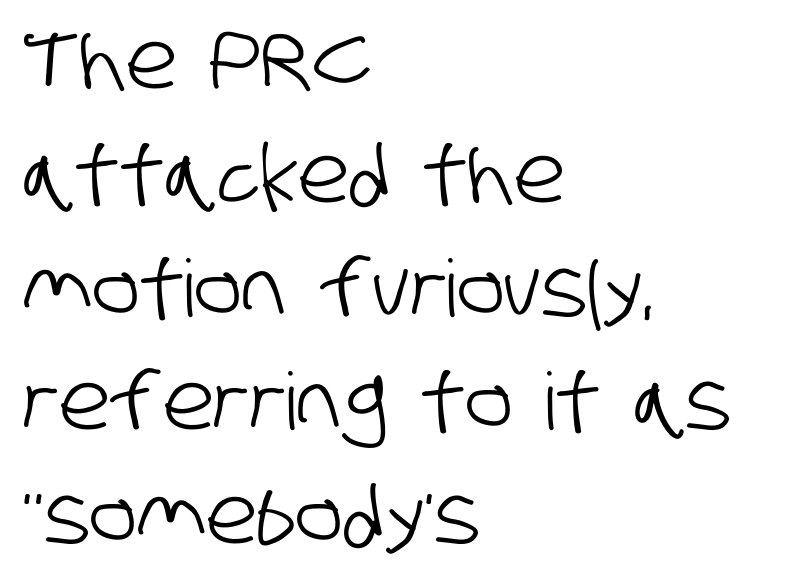
{"serif": "no", "width": "condensed", "stroke_contrast": "low", "x_height": "large", "monospaced": "no", "underline": "no", "align": "left", "line_spacing": "normal", "line_spacing_ratio": 1.44, "letter_spacing": "normal", "letter_spacing_em": 0.0, "glyph_px": 79}
